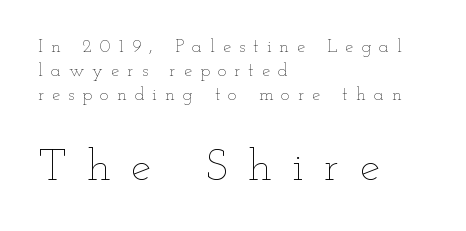
Q: Is the text bold? A: No.
Q: Is the text italic (slanted)? A: No, it is upright.
Q: Is the text underlined? A: No.
Q: How is the paragraph aligned? A: Left-aligned.
Q: Is the spacing between letters normal or unusually wide? A: Unusually wide.
Q: Is the spacing between lines tight, normal or loose? A: Normal.
Q: Which block of text is set in a larger size, the first (top) or the second (bottom)? A: The second (bottom) one.
Q: Width (condensed, normal, or wide)? A: Wide.
Q: Stroke contrast? A: Low.
Q: x-height? A: Small.
Q: Monospaced? A: No.
